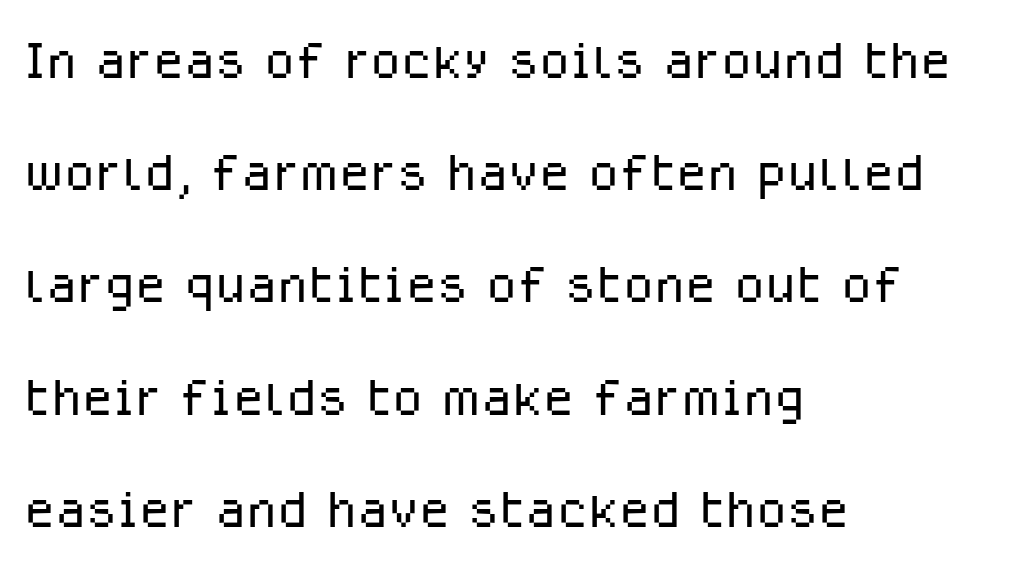
{"serif": "no", "italic": "no", "bold": "no", "weight": "light", "width": "normal", "stroke_contrast": "low", "x_height": "medium", "monospaced": "no", "underline": "no", "align": "left", "line_spacing": "normal", "line_spacing_ratio": 1.58, "letter_spacing": "normal", "letter_spacing_em": 0.0, "glyph_px": 71}
